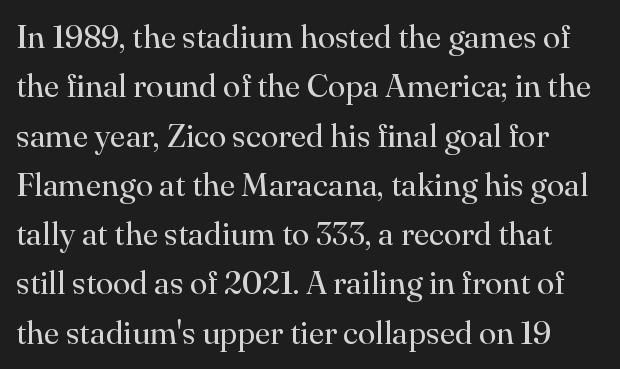
{"serif": "yes", "italic": "no", "bold": "no", "weight": "regular", "width": "normal", "stroke_contrast": "high", "x_height": "small", "monospaced": "no", "underline": "no", "line_spacing": "normal", "line_spacing_ratio": 1.54, "letter_spacing": "normal", "letter_spacing_em": 0.0, "glyph_px": 32}
